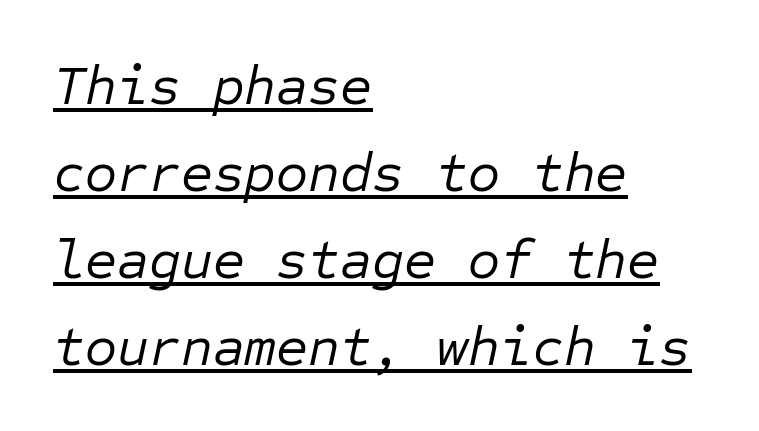
Each letter, wide or thin by design, is forced into the same width here. Slant detected: the letters are inclined. Glance below the letters and you will spot a drawn line. Here the glyphs are tracked normally, forming tight word shapes. Does the leading feel generous? No, just average. Alignment: flush left.
